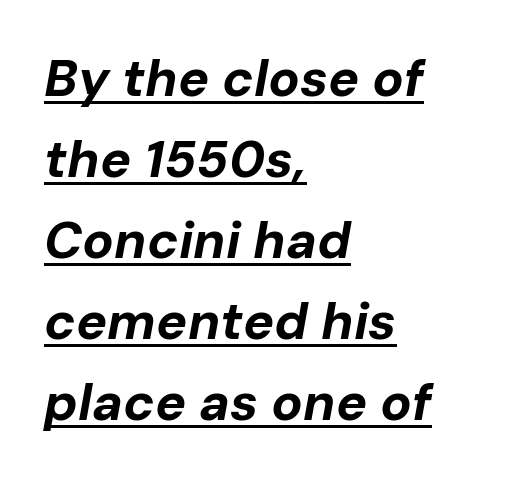
{"italic": "yes", "lean": "right", "slant_degrees": 10, "bold": "yes", "weight": "bold", "width": "normal", "stroke_contrast": "low", "x_height": "medium", "monospaced": "no", "underline": "yes", "align": "left", "line_spacing": "normal", "line_spacing_ratio": 1.56, "letter_spacing": "normal", "letter_spacing_em": 0.0, "glyph_px": 52}
